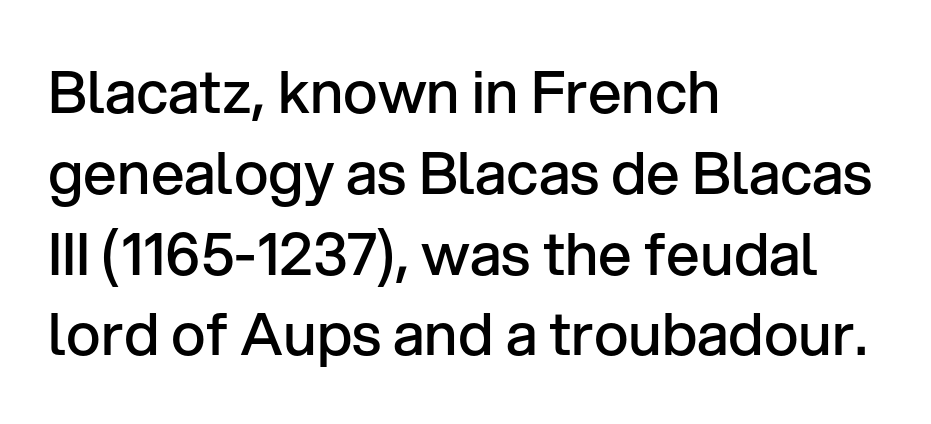
The image shows 59 px semibold sans-serif type, upright; set left-aligned, normal line spacing (1.37x), normal letter spacing, not underlined; low stroke contrast and a medium x-height.
